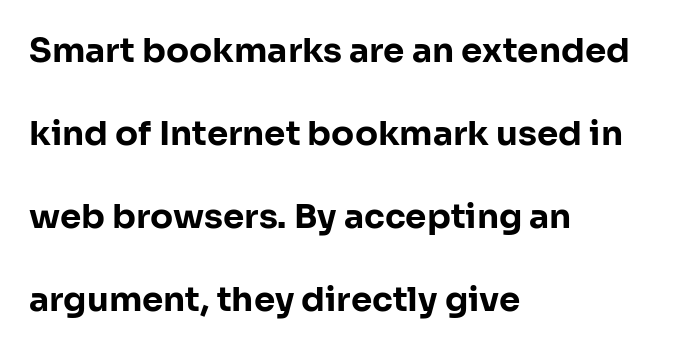
Q: Is the text bold? A: Yes.
Q: Is the text italic (slanted)? A: No, it is upright.
Q: Is the typeface a serif or a sans-serif typeface? A: Sans-serif.
Q: Is the text underlined? A: No.
Q: How is the paragraph aligned? A: Left-aligned.
Q: Is the spacing between letters normal or unusually wide? A: Normal.
Q: Is the spacing between lines tight, normal or loose? A: Loose.
Q: Width (condensed, normal, or wide)? A: Normal.
Q: Stroke contrast? A: Low.
Q: x-height? A: Medium.
Q: Monospaced? A: No.
